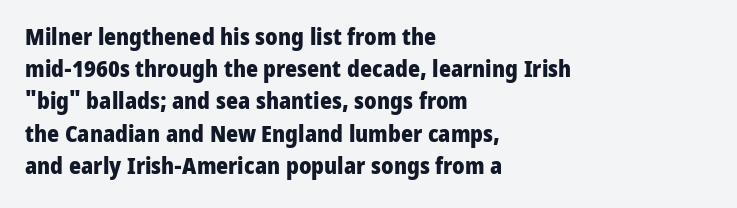
Q: Is the text bold? A: Yes.
Q: Is the text italic (slanted)? A: No, it is upright.
Q: Is the text underlined? A: No.
Q: How is the paragraph aligned? A: Left-aligned.
Q: Is the spacing between letters normal or unusually wide? A: Normal.
Q: Is the spacing between lines tight, normal or loose? A: Normal.
